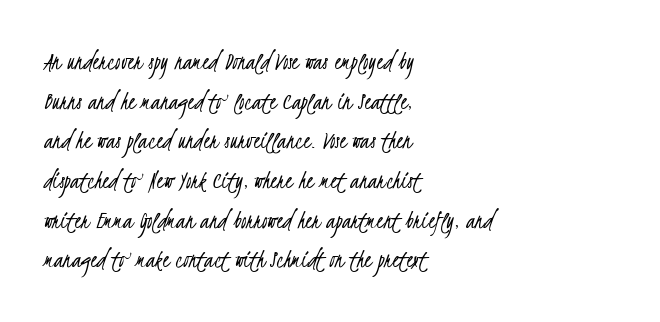
Q: Is the text bold? A: No.
Q: Is the text underlined? A: No.
Q: How is the paragraph aligned? A: Left-aligned.
Q: Is the spacing between letters normal or unusually wide? A: Normal.
Q: Is the spacing between lines tight, normal or loose? A: Normal.
